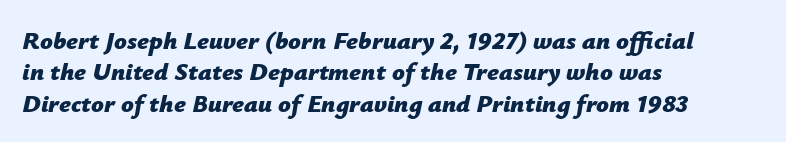
This rendering leaves character spacing at its baseline value. A full-strength bold gives these letters their thick strokes. Left-aligned paragraph, ragged on the right. Designer's note — italics engaged. Anything drawn beneath the words? Only blank space. The rows are spaced the way most documents space them.
